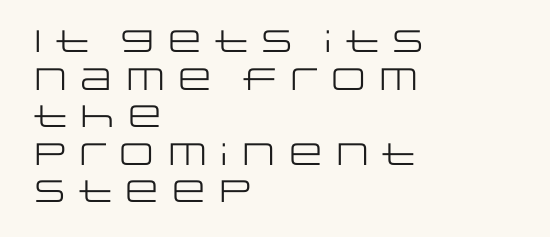
Q: Is the text bold? A: No.
Q: Is the text italic (slanted)? A: No, it is upright.
Q: Is the typeface a serif or a sans-serif typeface? A: Sans-serif.
Q: Is the text underlined? A: No.
Q: How is the paragraph aligned? A: Left-aligned.
Q: Is the spacing between letters normal or unusually wide? A: Normal.
Q: Width (condensed, normal, or wide)? A: Wide.
Q: Stroke contrast? A: Low.
Q: x-height? A: Large.
Q: Monospaced? A: No.
